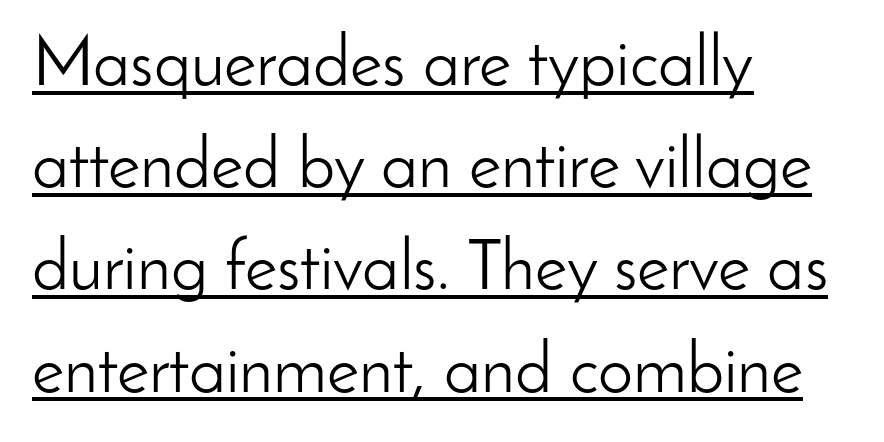
This rendering leaves character spacing at its baseline value. Is there much room between lines? A standard amount, neither cramped nor airy. Each letter's strokes conclude bluntly, with no projecting serifs. Is the stroke heavy? The answer is a plain regular-or-lighter.
